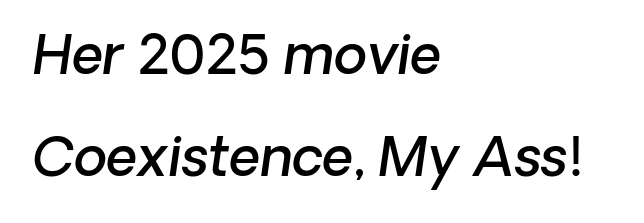
Q: Is the text bold? A: Semi-bold.
Q: Is the text italic (slanted)? A: Yes, it leans right by about 8 degrees.
Q: Is the text underlined? A: No.
Q: How is the paragraph aligned? A: Left-aligned.
Q: Is the spacing between letters normal or unusually wide? A: Normal.
Q: Width (condensed, normal, or wide)? A: Normal.
Q: Stroke contrast? A: Low.
Q: x-height? A: Medium.
Q: Monospaced? A: No.
